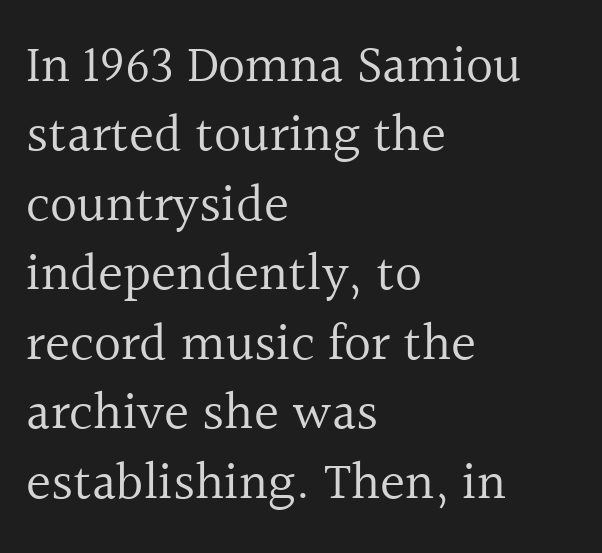
The image shows 53 px regular-weight serif type, upright; set left-aligned, normal line spacing (1.31x), normal letter spacing, not underlined; a medium x-height.
